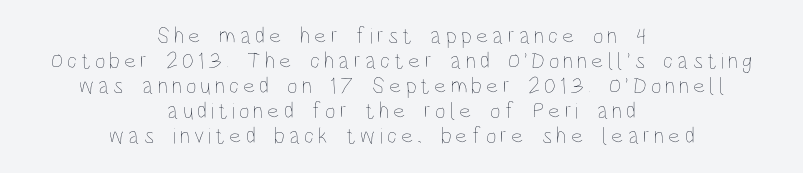
{"italic": "no", "bold": "no", "underline": "no", "align": "center", "line_spacing": "tight", "line_spacing_ratio": 1.09, "glyph_px": 23}
